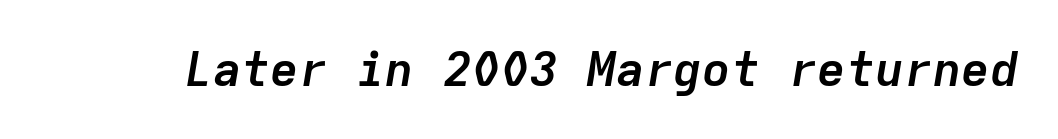
The image shows 48 px semibold type, italic (leaning right), monospaced; set normal letter spacing, not underlined; low stroke contrast and a medium x-height.
